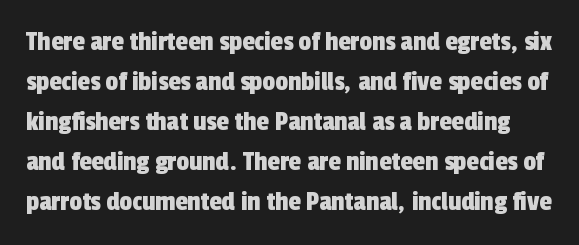
{"serif": "no", "width": "condensed", "x_height": "medium", "monospaced": "no", "underline": "no", "line_spacing": "normal", "line_spacing_ratio": 1.43, "letter_spacing": "normal", "letter_spacing_em": 0.0, "glyph_px": 28}
